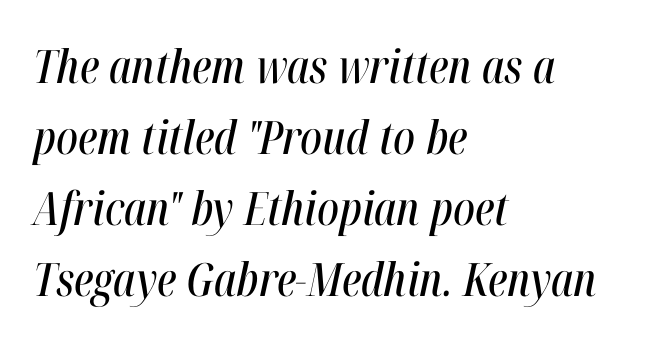
The image shows 46 px condensed type, italic (leaning right); set left-aligned, normal line spacing (1.54x), normal letter spacing, not underlined; high stroke contrast and a medium x-height.
